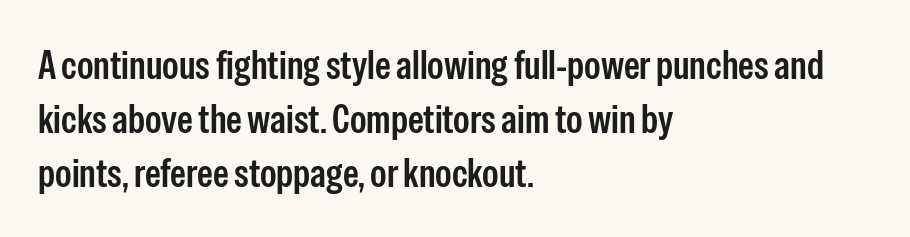
{"serif": "no", "italic": "no", "bold": "semi", "weight": "semibold", "width": "condensed", "stroke_contrast": "low", "x_height": "medium", "monospaced": "no", "underline": "no", "align": "left", "line_spacing": "normal", "line_spacing_ratio": 1.35, "letter_spacing": "normal", "letter_spacing_em": 0.0, "glyph_px": 40}
